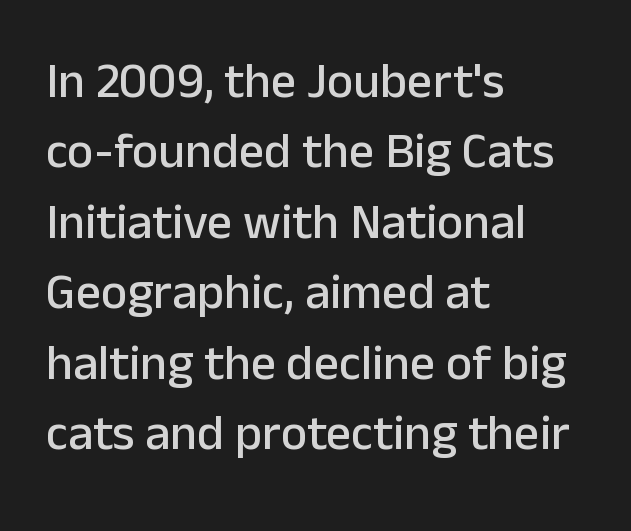
The image shows 50 px sans-serif type, upright; set left-aligned, normal line spacing (1.41x), normal letter spacing, not underlined; low stroke contrast and a medium x-height.
